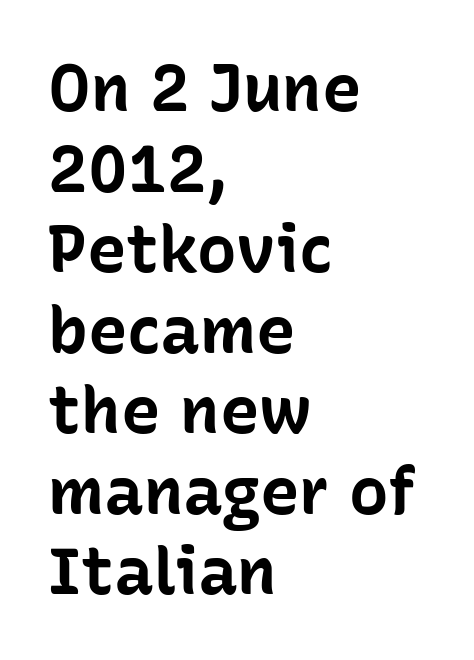
{"serif": "no", "italic": "no", "bold": "yes", "weight": "bold", "width": "normal", "stroke_contrast": "low", "x_height": "medium", "monospaced": "no", "underline": "no", "align": "left", "line_spacing_ratio": 1.22, "letter_spacing": "normal", "letter_spacing_em": 0.0, "glyph_px": 66}
